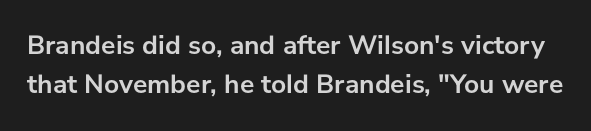
Between one letter and the next there's only the usual sliver of space. If you measured baseline to baseline, you'd find a middling distance. Underline: absent. Each glyph is drawn with heavy, bold strokes. Style check: upright.
